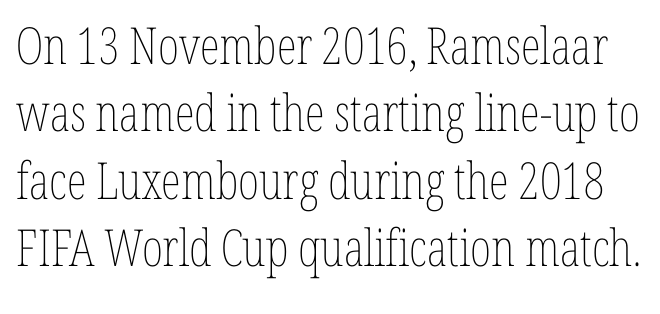
{"italic": "no", "bold": "no", "weight": "thin", "width": "condensed", "stroke_contrast": "low", "x_height": "medium", "monospaced": "no", "underline": "no", "line_spacing": "normal", "line_spacing_ratio": 1.32, "letter_spacing": "normal", "letter_spacing_em": 0.0, "glyph_px": 51}
